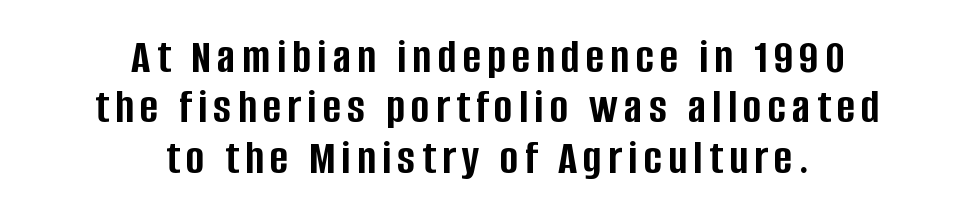
{"serif": "no", "italic": "no", "bold": "yes", "weight": "semibold", "width": "condensed", "stroke_contrast": "low", "x_height": "large", "monospaced": "no", "underline": "no", "align": "center", "line_spacing": "tight", "line_spacing_ratio": 1.03, "glyph_px": 49}
